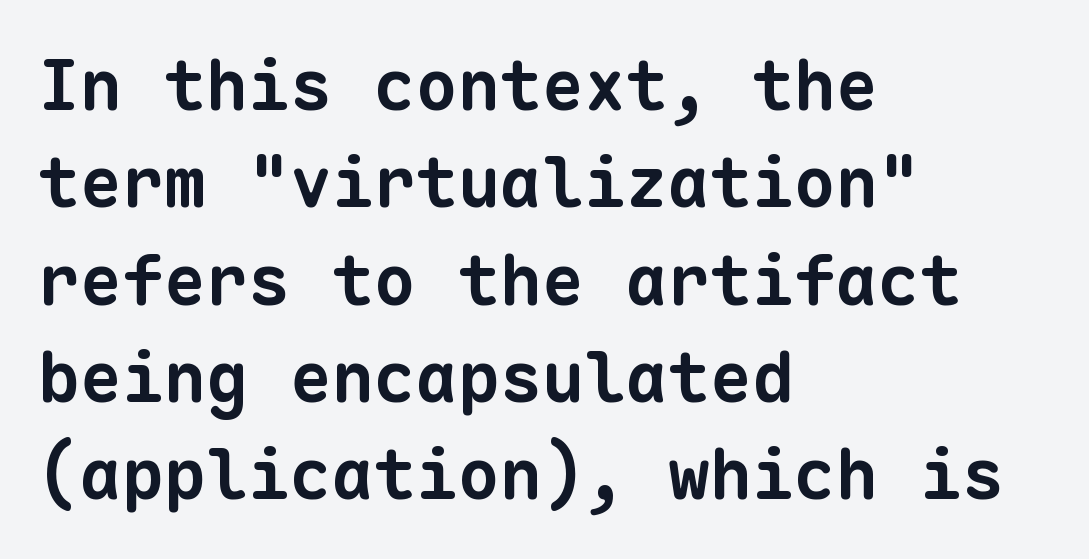
A full-strength bold gives these letters their thick strokes. The space beneath each line is pristine and unruled. Successive baselines arrive at the customary interval. Here the glyphs are tracked normally, forming tight word shapes.
